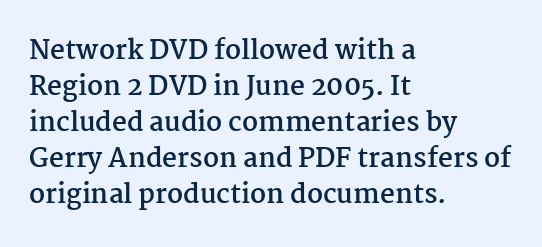
Q: Is the text bold? A: Yes.
Q: Is the text italic (slanted)? A: No, it is upright.
Q: Is the text underlined? A: No.
Q: How is the paragraph aligned? A: Left-aligned.
Q: Is the spacing between letters normal or unusually wide? A: Normal.
Q: Is the spacing between lines tight, normal or loose? A: Normal.
